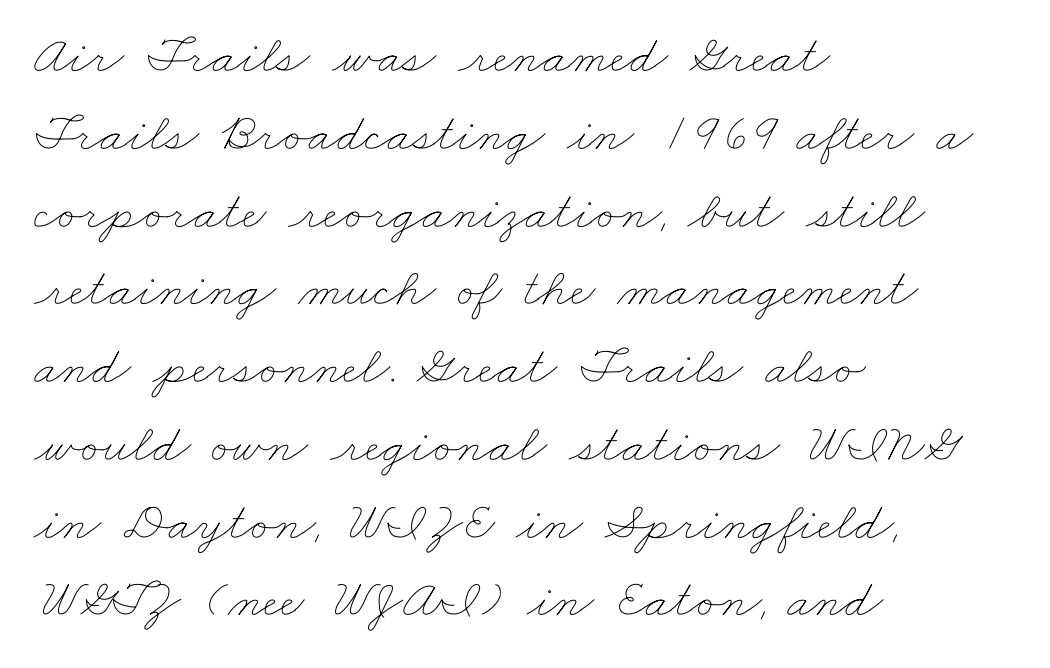
The image shows 54 px thin, wide type; set left-aligned, normal line spacing (1.44x), normal letter spacing, not underlined; low stroke contrast and a small x-height.
